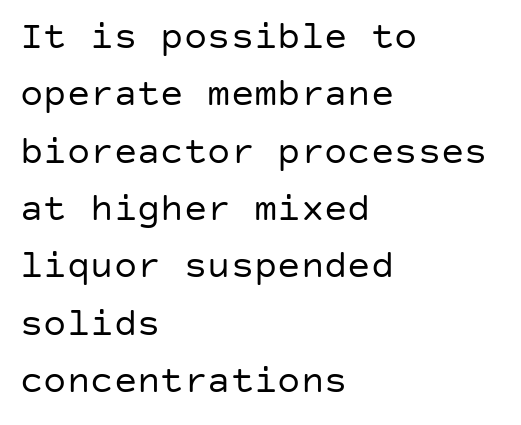
{"serif": "no", "italic": "no", "bold": "no", "weight": "regular", "width": "normal", "stroke_contrast": "low", "x_height": "large", "underline": "no", "align": "left", "line_spacing": "normal", "line_spacing_ratio": 1.47, "letter_spacing": "normal", "letter_spacing_em": 0.0, "glyph_px": 39}
